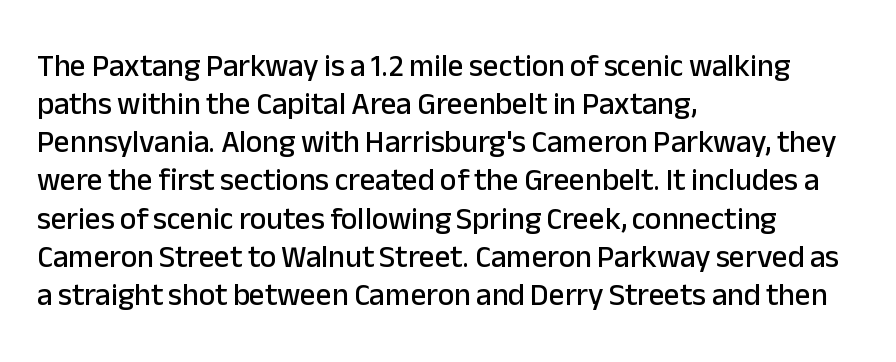
The image shows 31 px sans-serif type, upright; set left-aligned, line spacing 1.23x, normal letter spacing, not underlined; low stroke contrast and a medium x-height.
